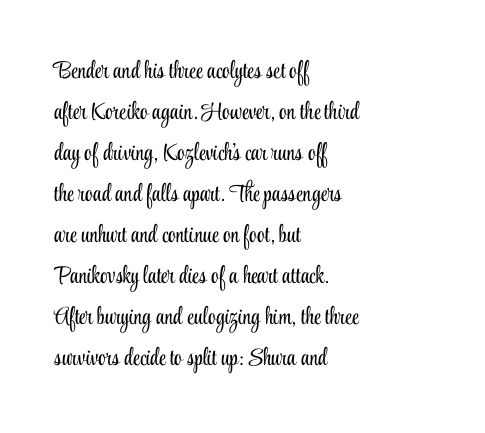
The image shows 24 px text type; set left-aligned, line spacing 1.71x, normal letter spacing, not underlined.
